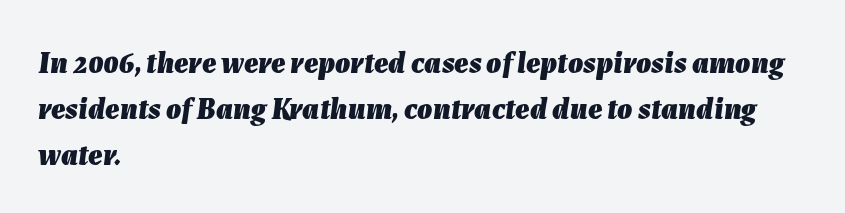
Q: Is the text bold? A: Yes.
Q: Is the text italic (slanted)? A: Yes, it leans right by about 7 degrees.
Q: Is the text underlined? A: No.
Q: How is the paragraph aligned? A: Left-aligned.
Q: Is the spacing between letters normal or unusually wide? A: Normal.
Q: Is the spacing between lines tight, normal or loose? A: Normal.
Q: Width (condensed, normal, or wide)? A: Normal.
Q: Stroke contrast? A: Low.
Q: x-height? A: Medium.
Q: Monospaced? A: No.
